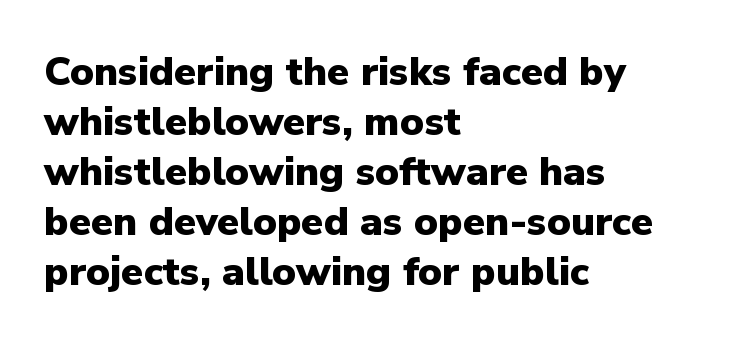
The image shows 40 px heavy sans-serif type, upright; set left-aligned, normal line spacing (1.25x), normal letter spacing, not underlined; low stroke contrast and a medium x-height.
